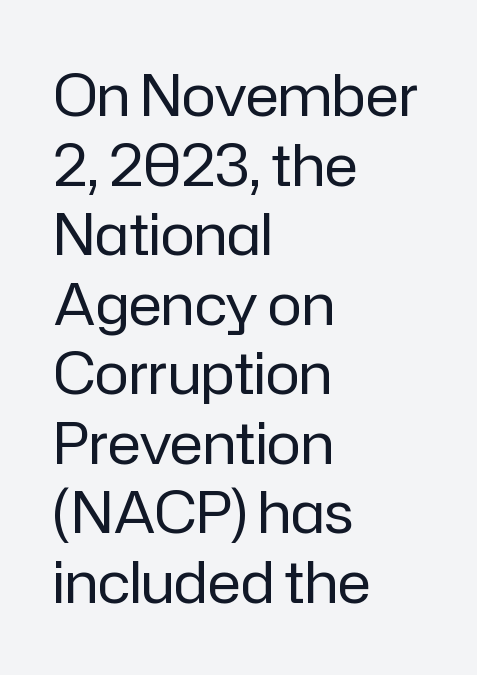
This rendering leaves character spacing at its baseline value. The strip under each line holds only bare page. No chunkiness to these letters — they're not bold. The characters display no serif detailing; their extremities are plain. Designer's note — italics off, roman on. A student would call this left alignment; a typographer would say flush left, rag right.
